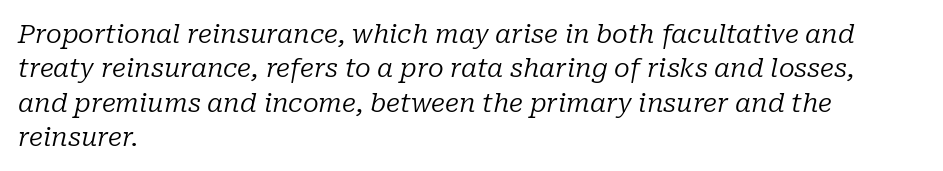
The image shows 26 px text type, italic (leaning right); set left-aligned, normal line spacing (1.32x), normal letter spacing, not underlined.
